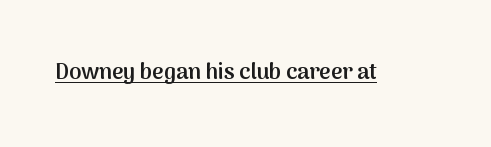
Q: Is the text bold? A: Semi-bold.
Q: Is the text italic (slanted)? A: No, it is upright.
Q: Is the text underlined? A: Yes.
Q: Is the spacing between letters normal or unusually wide? A: Normal.
